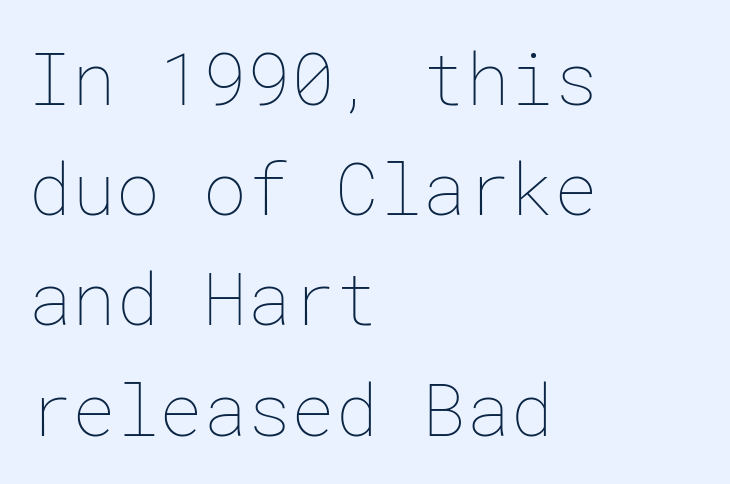
These lines are set flush left with a ragged right edge. Descenders are the only things crossing below the line. This reads as an unemphasized weight, regular at the heaviest. One glance says typical: line gaps are just what's usual. The letterforms sit shoulder to shoulder at normal distance.
